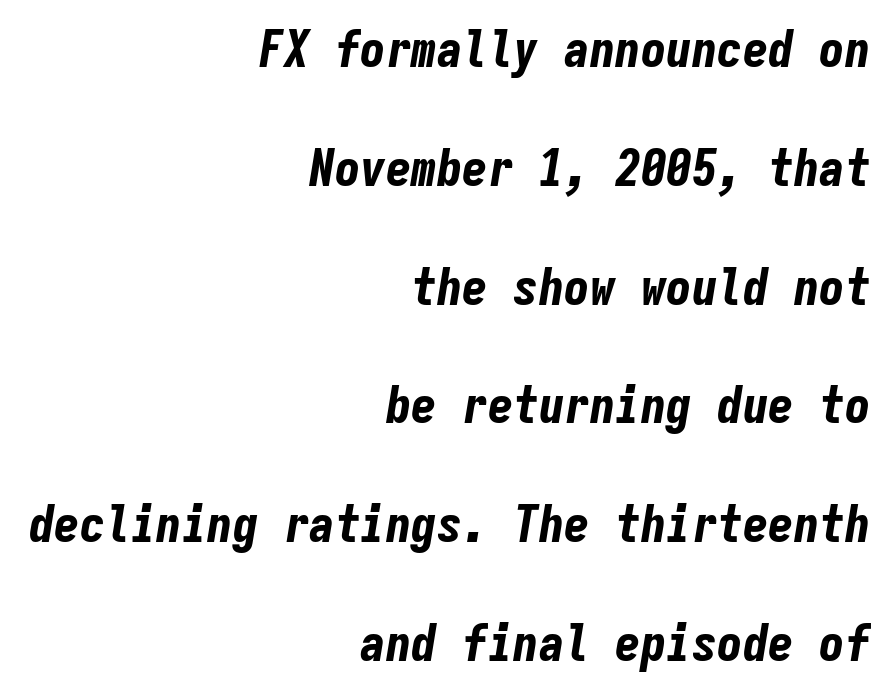
The image shows 51 px bold, condensed type, italic (leaning right), monospaced; set right-aligned, loose line spacing (2.33x), normal letter spacing, not underlined; low stroke contrast and a medium x-height.
